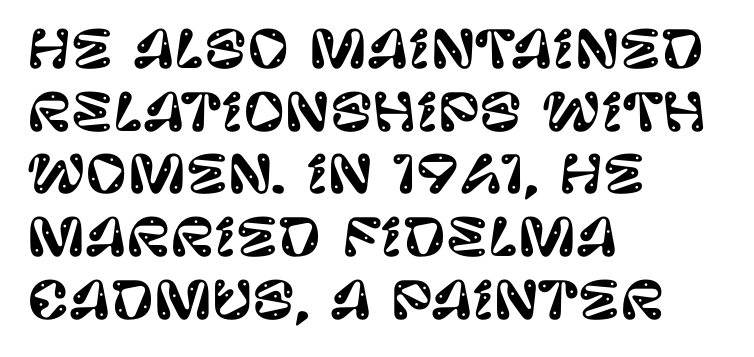
{"serif": "no", "width": "normal", "stroke_contrast": "low", "x_height": "large", "monospaced": "no", "underline": "no", "align": "left", "line_spacing_ratio": 1.23, "letter_spacing": "normal", "letter_spacing_em": 0.0, "glyph_px": 51}
